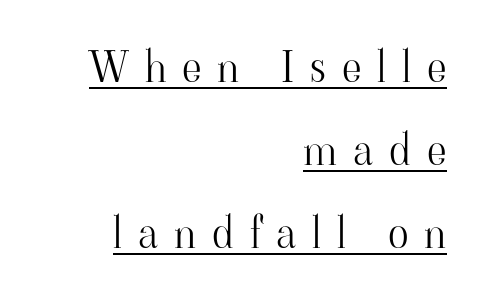
Q: Is the text bold? A: No.
Q: Is the text italic (slanted)? A: No, it is upright.
Q: Is the typeface a serif or a sans-serif typeface? A: Serif.
Q: Is the text underlined? A: Yes.
Q: How is the paragraph aligned? A: Right-aligned.
Q: Is the spacing between letters normal or unusually wide? A: Unusually wide.
Q: Is the spacing between lines tight, normal or loose? A: Loose.
Q: Width (condensed, normal, or wide)? A: Normal.
Q: Stroke contrast? A: High.
Q: x-height? A: Small.
Q: Monospaced? A: No.
